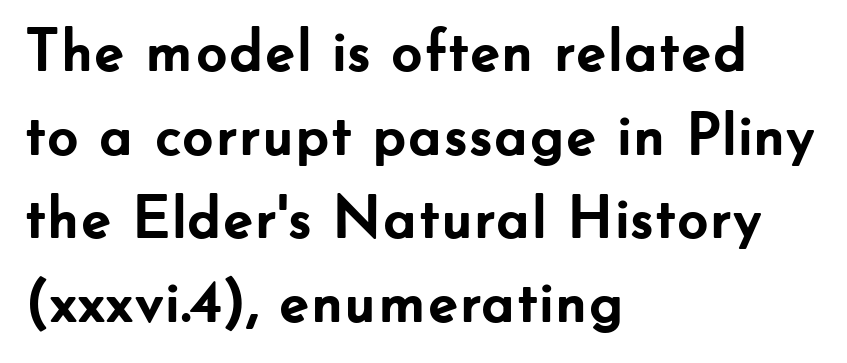
Q: Is the text bold? A: Yes.
Q: Is the text italic (slanted)? A: No, it is upright.
Q: Is the typeface a serif or a sans-serif typeface? A: Sans-serif.
Q: Is the text underlined? A: No.
Q: How is the paragraph aligned? A: Left-aligned.
Q: Is the spacing between letters normal or unusually wide? A: Normal.
Q: Is the spacing between lines tight, normal or loose? A: Normal.
Q: Width (condensed, normal, or wide)? A: Normal.
Q: Stroke contrast? A: Low.
Q: x-height? A: Small.
Q: Monospaced? A: No.
